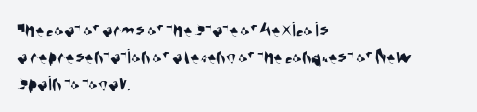
Quick note: underline off. There is no visible air inserted between adjacent glyphs. Where is the straight margin? On the left.
